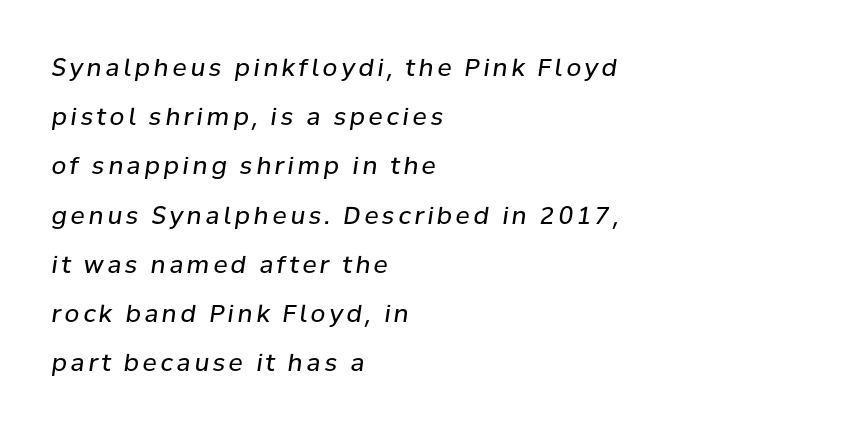
Is there much room between lines? Yes — plenty of vertical air separates them. A quiet, ordinary-to-light weight characterises the typeface. Nobody drew a line under any word here. Horizontally, the lines are justified to the leading edge only. Compared with ordinary roman type, these characters are visibly tilted.
